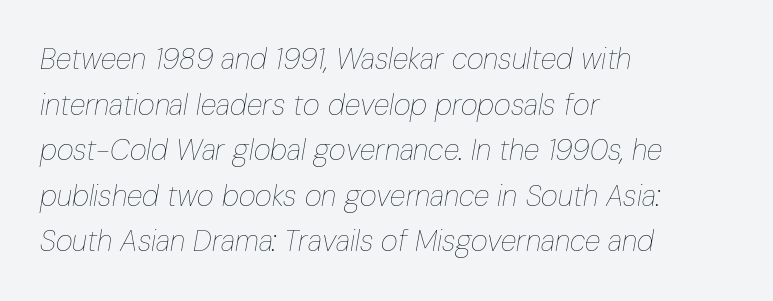
Vertically, the passage feels balanced, rows spaced as you'd expect. Think standard paragraph weight, or any step lighter than that. Slanted lettering throughout. Reading down the block, your eye returns to a fixed left position each line. Only glyphs here, with clear space below each row.
